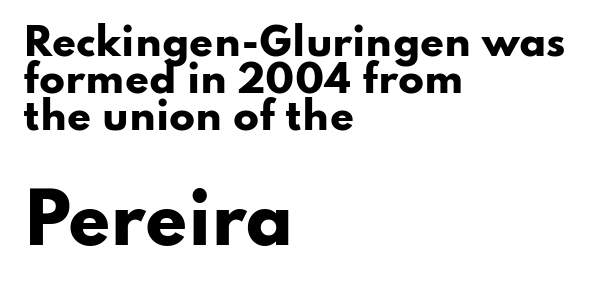
The image shows 67 px heavy, wide sans-serif type, upright; set left-aligned, tight line spacing (0.97x), normal letter spacing, not underlined; the second (bottom) block is 1.76x larger; low stroke contrast and a small x-height.
